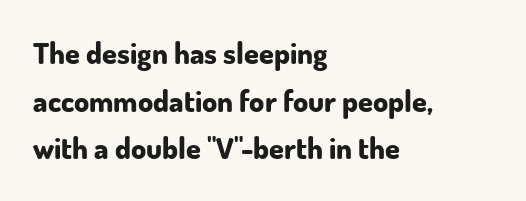
These lines sit exactly where default settings would place them. Decoration check: the copy has no underline. This is sans-serif lettering, the kind often seen on screens and signage. Default kerning and tracking; the words read as compact shapes. The passage shown is emphatically bold.
